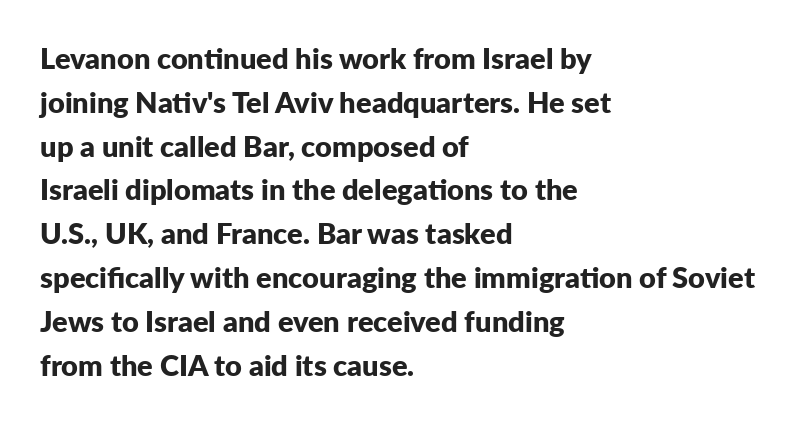
The image shows 29 px bold sans-serif type, upright; set left-aligned, normal line spacing (1.51x), normal letter spacing, not underlined; low stroke contrast and a medium x-height.
